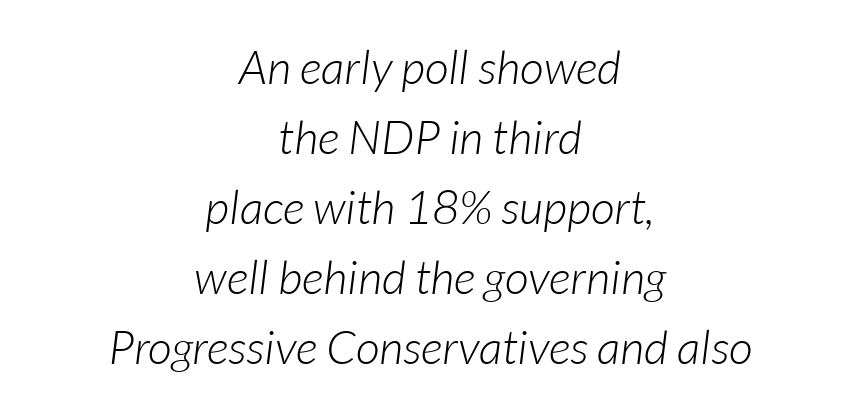
You could not count columns in this text — the font is proportionally spaced. The passage shown is not underscored anywhere. How are the letters spaced? Ordinarily, with no added tracking. The cut favours lightness, reaching ordinary text weight at its darkest. The leading is moderate, giving the passage an even texture.
